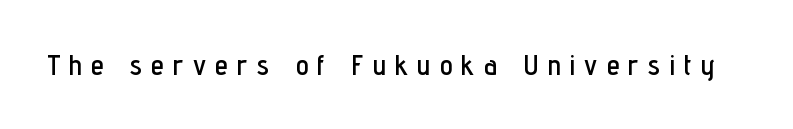
The image shows 29 px condensed sans-serif type, upright; set unusually wide letter spacing (+0.32 em), not underlined; low stroke contrast and a medium x-height.
